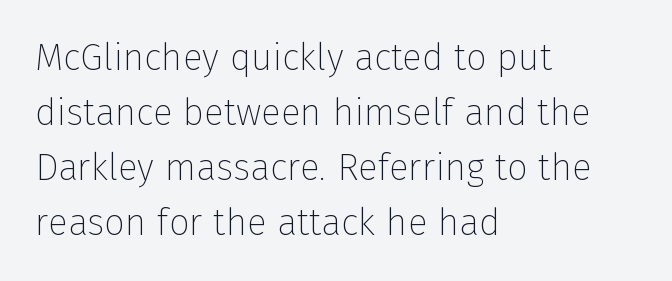
The strokes carry an ordinary text weight at most. The ragged edge is on the right, which tells us the setting is flush left. Think of a printed novel: that variable character pitch is what you see here. The letters sit at their default tracking, neither squeezed nor spread. Leading: standard. In terms of letterform style, serifs are entirely absent.
